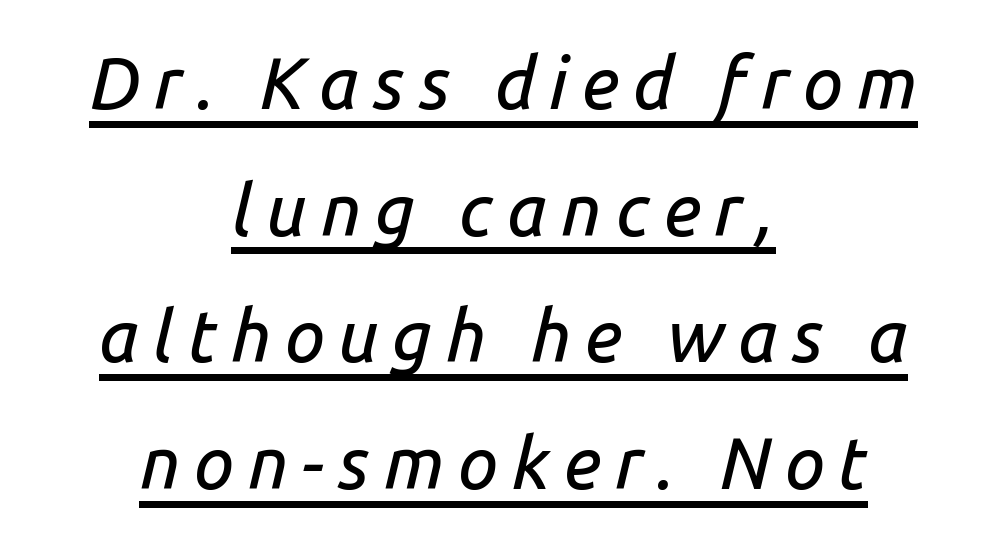
Q: Is the text italic (slanted)? A: Yes, it leans right by about 14 degrees.
Q: Is the text underlined? A: Yes.
Q: How is the paragraph aligned? A: Centered.
Q: Width (condensed, normal, or wide)? A: Normal.
Q: Stroke contrast? A: Low.
Q: x-height? A: Medium.
Q: Monospaced? A: No.
